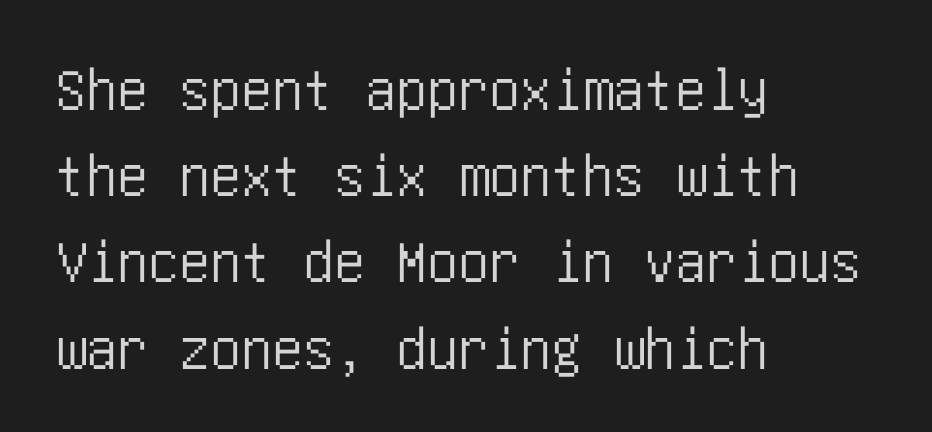
Successive baselines arrive at the customary interval. The space directly below the letters is spotless. Does the copy run flush right? No — it runs flush left. This sample uses plain, unmodified letter spacing.
